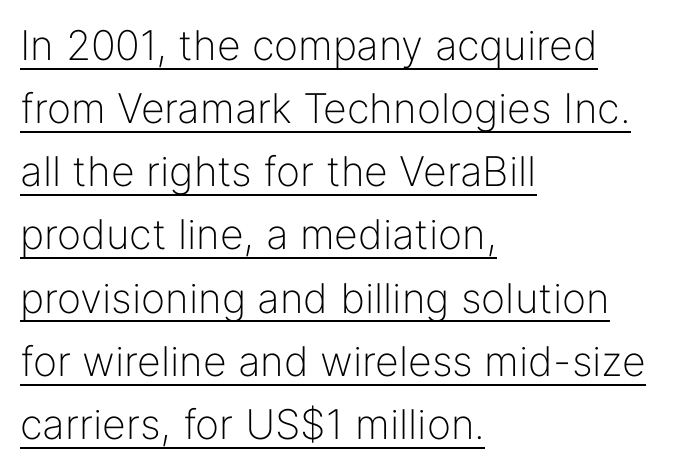
No heavy texture on the line: the type isn't bold. How would I describe the line gaps? Plain and ordinary. You could not count columns in this text — the font is proportionally spaced. The gaps between neighbouring characters are ordinary and unremarkable. In terms of letterform style, serifs are entirely absent. Designer's note — italics off, roman on.
